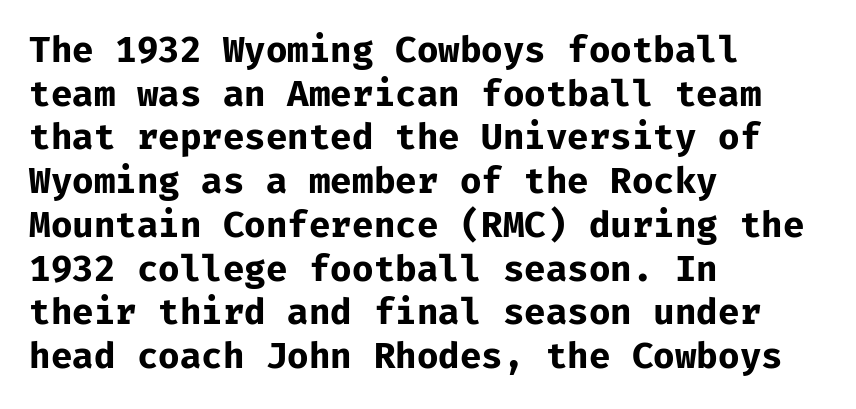
This is the regular roman posture of the typeface. The baseline area is clear. The passage shown is emphatically bold. Each line starts at the same left margin while the right side varies.
